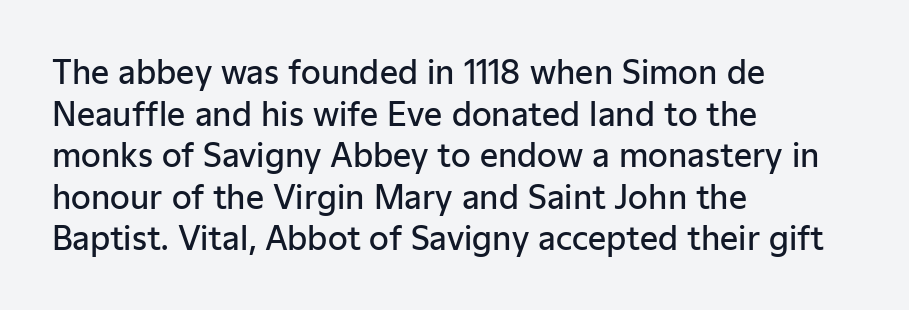
Each letter keeps its own natural width here, so spacing adapts to shape. The block of text has a typical density, with ordinary space between rows. Inter-character spacing is left at the font's built-in metrics. Emphasis by weight is partial: semibold. You can tell from the bare stems that sans-serif type was used. Is there any slant? The stems are plumb.
